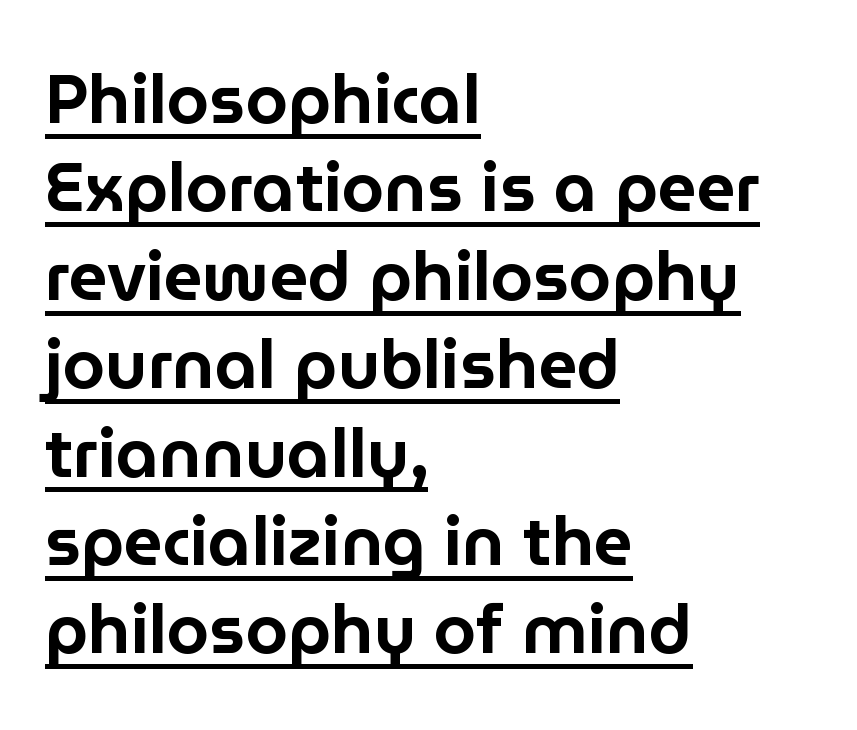
The image shows 68 px sans-serif type, upright; set left-aligned, normal line spacing (1.3x), normal letter spacing, underlined; low stroke contrast and a medium x-height.
